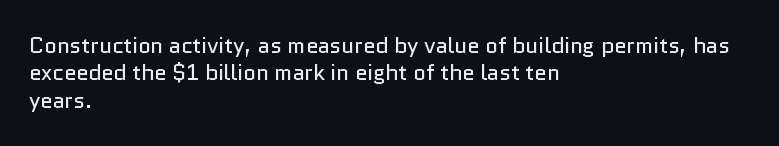
Counters stay open thanks to moderate or lighter strokes. All the whitespace from short lines collects on the right. Normally led — the rows are evenly, conventionally spaced. The glyphs are unaccompanied by any horizontal stroke below them.
